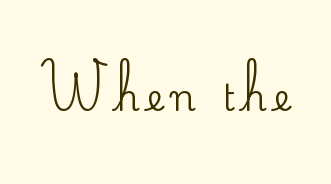
Here the designer chose a conventional face with non-uniform glyph widths. These lines have a slow, spaced-out rhythm from letter to letter. This is the regular roman posture of the typeface. Underline: absent. The designer went with a serif here, giving each stem small feet.
